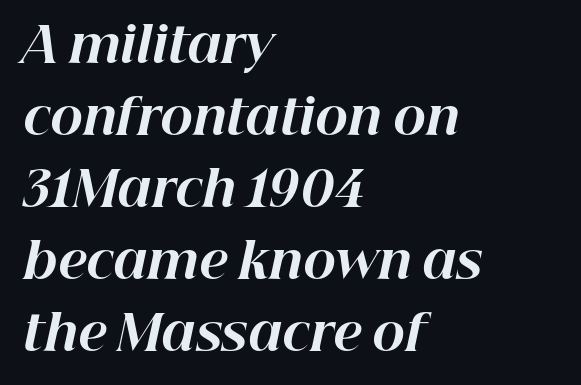
The image shows 49 px bold type, italic (leaning right); set left-aligned, normal line spacing (1.47x), normal letter spacing, not underlined; high stroke contrast and a medium x-height.
